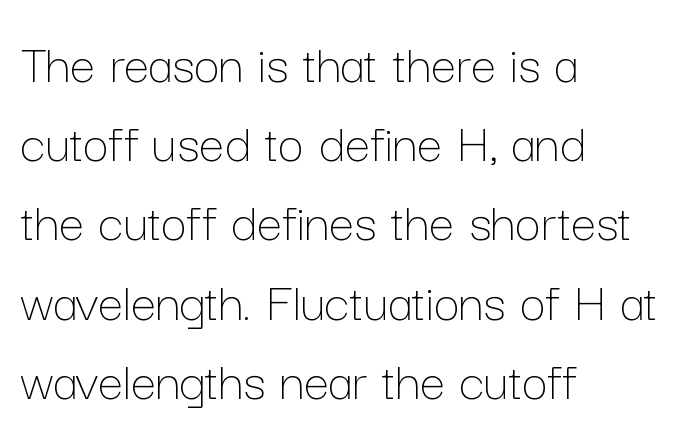
The image shows 57 px thin type, upright; set left-aligned, normal line spacing (1.39x), normal letter spacing, not underlined; low stroke contrast and a medium x-height.
